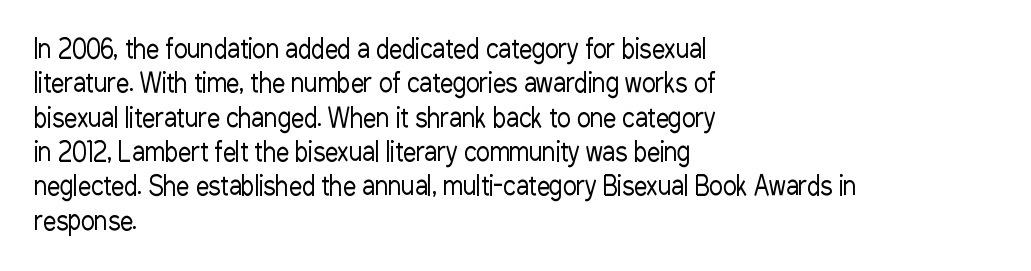
The image shows 26 px text type, upright; set left-aligned, normal line spacing (1.32x), normal letter spacing, not underlined.
